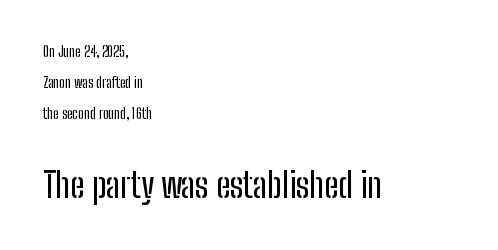
Between these two stacked blocks, the lower one wins on size. To sum up the face: it is a sans, with no serifs. This block would shrink considerably if given ordinary leading; it's expanded now. The letters advance in unequal steps, a hallmark of proportional type. The setting favours the left margin, as ordinary paragraphs usually do.
